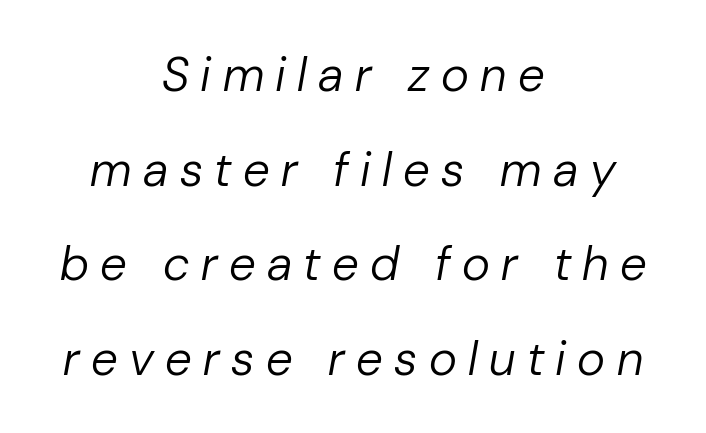
The letters advance in unequal steps, a hallmark of proportional type. When letters slant like this, we call the style italic. Quick note: interline space is abundant. Check under the words: just untouched page.
